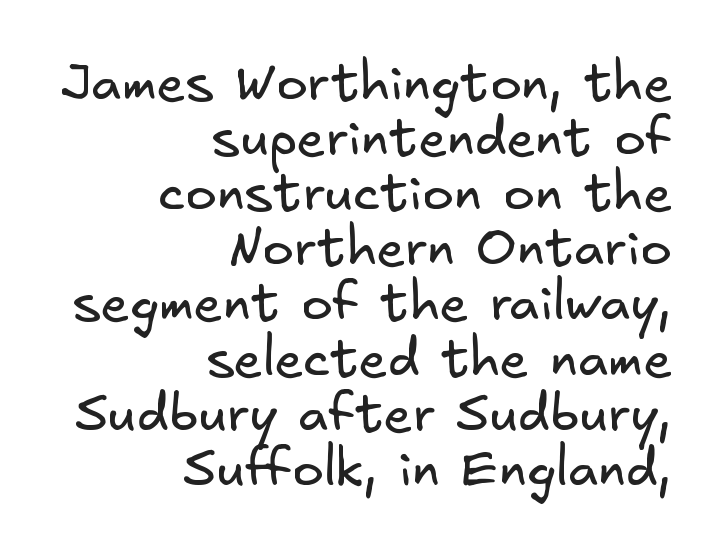
The image shows 53 px regular-weight sans-serif type; set right-aligned, tight line spacing (1.04x), normal letter spacing, not underlined; low stroke contrast and a small x-height.
